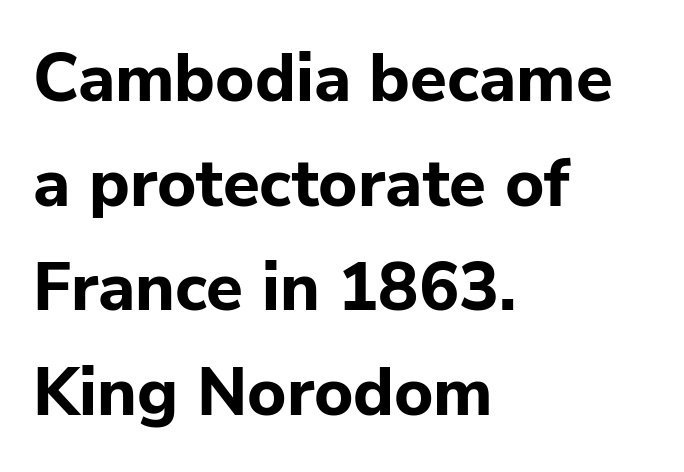
Q: Is the text bold? A: Yes.
Q: Is the text italic (slanted)? A: No, it is upright.
Q: Is the typeface a serif or a sans-serif typeface? A: Sans-serif.
Q: Is the text underlined? A: No.
Q: How is the paragraph aligned? A: Left-aligned.
Q: Is the spacing between letters normal or unusually wide? A: Normal.
Q: Is the spacing between lines tight, normal or loose? A: Normal.
Q: Width (condensed, normal, or wide)? A: Normal.
Q: Stroke contrast? A: Low.
Q: x-height? A: Medium.
Q: Monospaced? A: No.
